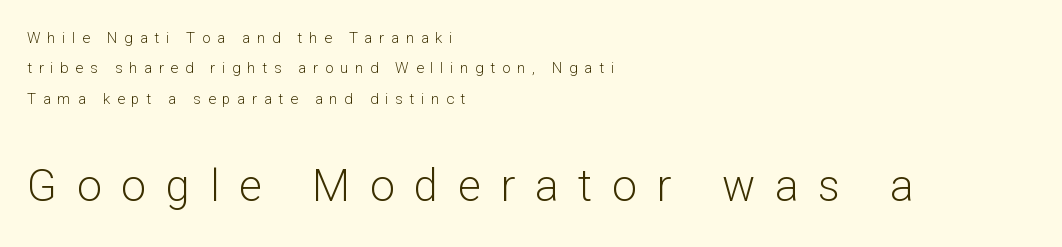
Nope, not italic — everything's standing straight. Reading down the block, your eye returns to a fixed left position each line. The face used here is proportionally spaced, like ordinary book or web type. Stroke terminals: plain, sans-serif.
